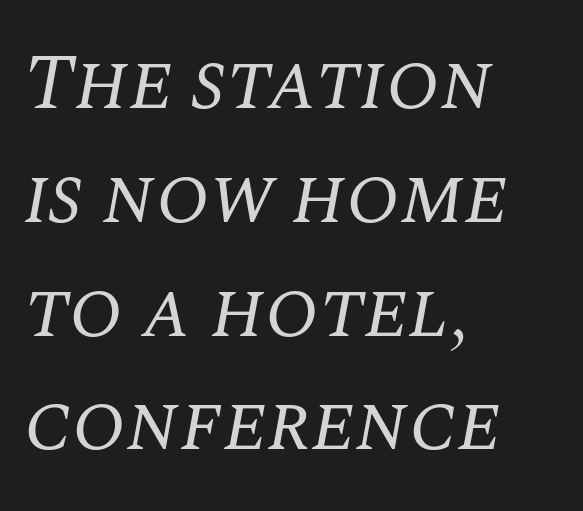
{"serif": "yes", "italic": "yes", "lean": "right", "slant_degrees": 10, "bold": "no", "weight": "regular", "width": "normal", "stroke_contrast": "medium", "x_height": "large", "monospaced": "no", "underline": "no", "align": "left", "line_spacing": "normal", "line_spacing_ratio": 1.44, "letter_spacing": "normal", "letter_spacing_em": 0.0, "glyph_px": 79}
